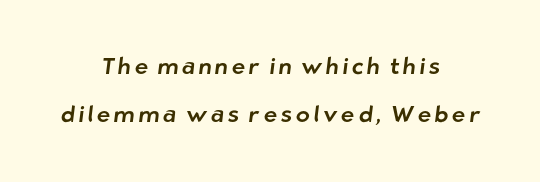
{"underline": "no", "align": "center", "line_spacing": "loose", "line_spacing_ratio": 2.07, "glyph_px": 23}
